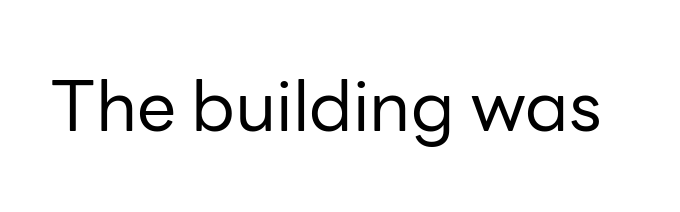
Q: Is the text bold? A: No.
Q: Is the text italic (slanted)? A: No, it is upright.
Q: Is the typeface a serif or a sans-serif typeface? A: Sans-serif.
Q: Is the text underlined? A: No.
Q: Is the spacing between letters normal or unusually wide? A: Normal.
Q: Width (condensed, normal, or wide)? A: Normal.
Q: Stroke contrast? A: Low.
Q: x-height? A: Medium.
Q: Monospaced? A: No.
